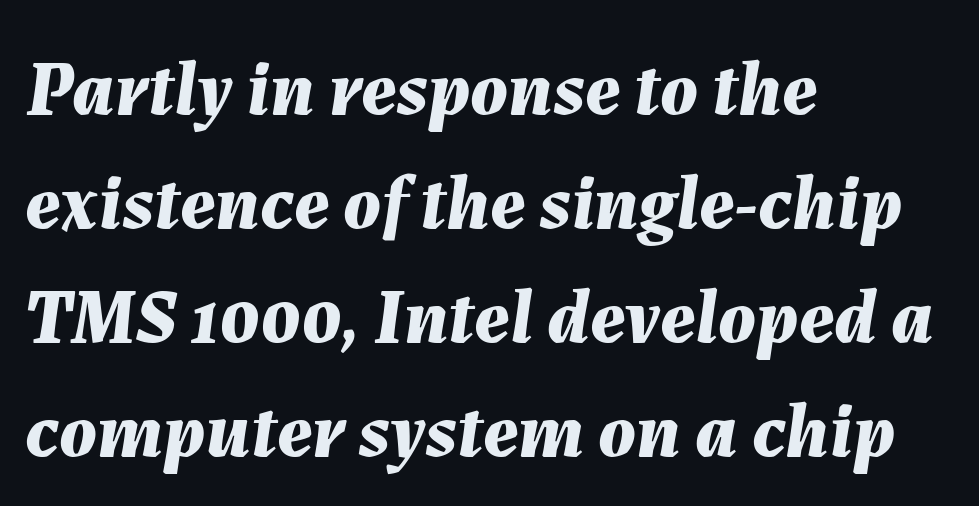
The image shows 78 px bold type, italic (leaning right); set left-aligned, normal line spacing (1.46x), normal letter spacing, not underlined; medium stroke contrast and a medium x-height.
